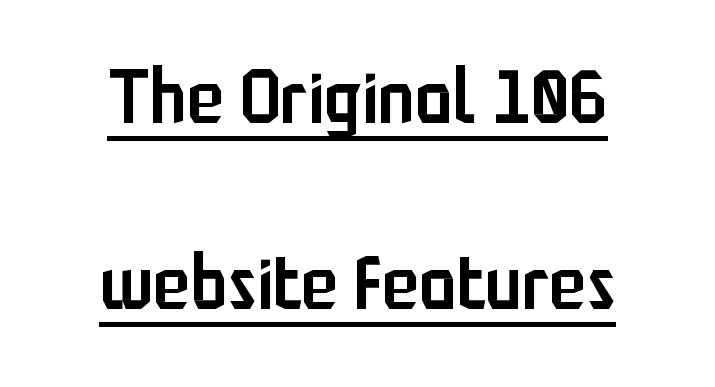
Q: Is the text bold? A: Semi-bold.
Q: Is the text italic (slanted)? A: No, it is upright.
Q: Is the typeface a serif or a sans-serif typeface? A: Sans-serif.
Q: Is the text underlined? A: Yes.
Q: How is the paragraph aligned? A: Centered.
Q: Is the spacing between letters normal or unusually wide? A: Normal.
Q: Is the spacing between lines tight, normal or loose? A: Loose.
Q: Width (condensed, normal, or wide)? A: Condensed.
Q: Stroke contrast? A: Low.
Q: x-height? A: Medium.
Q: Monospaced? A: No.
